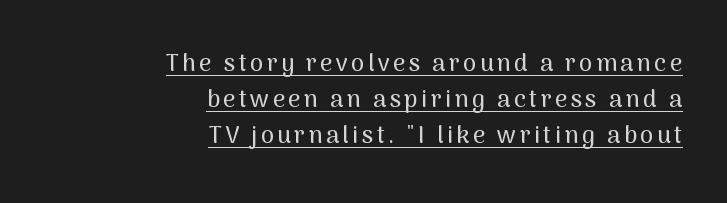
Short and long lines alike share a common ending point at right. Does the leading feel generous? No, just average. Descenders here cross a horizontal rule under the line. Do the letters lean? They stand straight.
